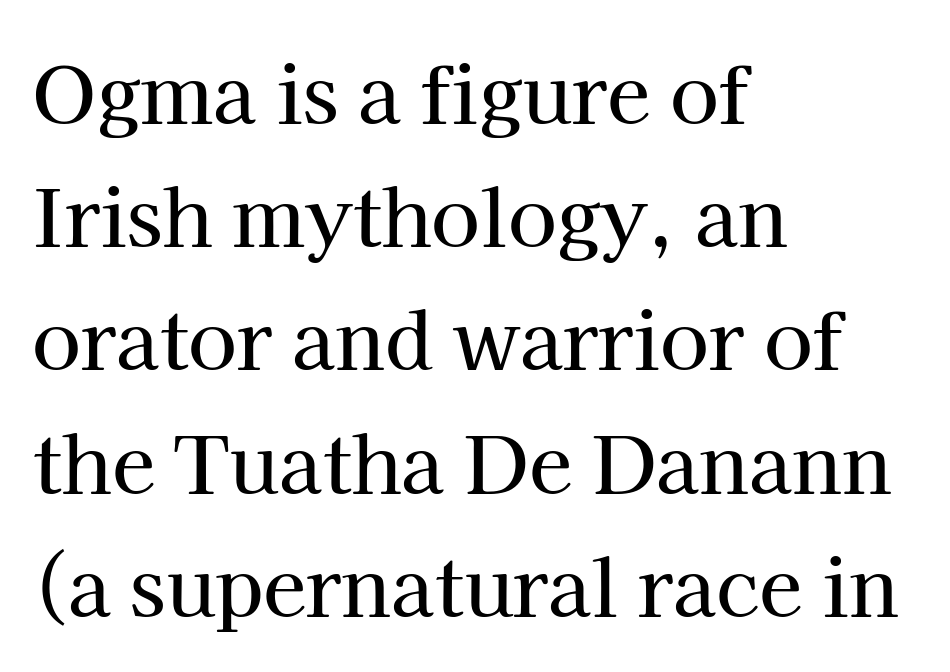
The image shows 79 px serif type, upright; set left-aligned, normal line spacing (1.56x), normal letter spacing, not underlined; high stroke contrast and a medium x-height.
